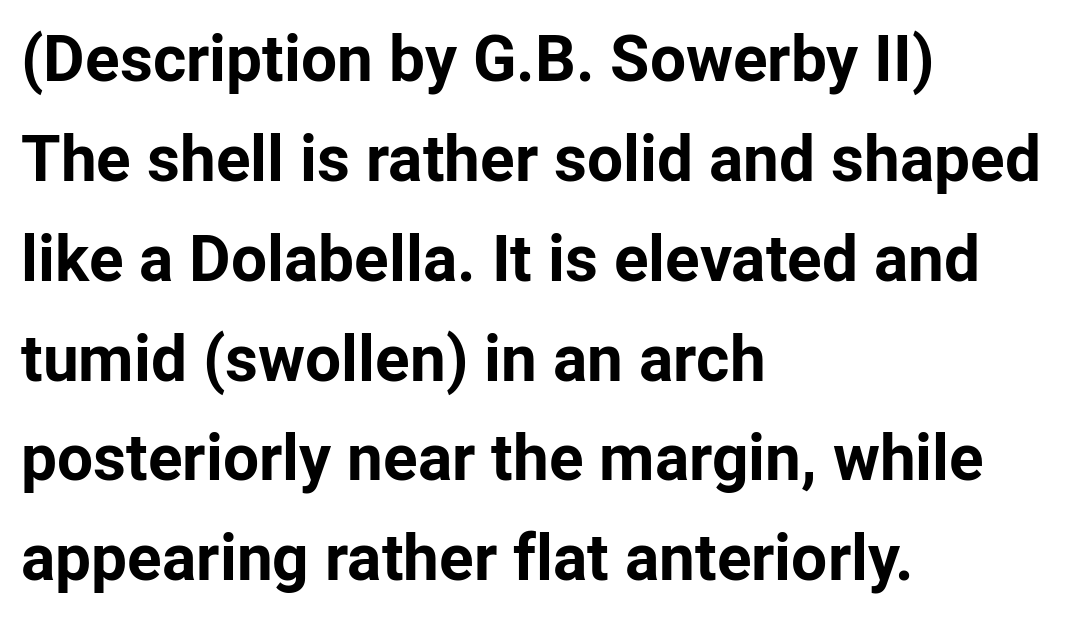
{"serif": "no", "italic": "no", "bold": "yes", "weight": "bold", "width": "normal", "stroke_contrast": "low", "x_height": "medium", "monospaced": "no", "underline": "no", "align": "left", "line_spacing": "normal", "line_spacing_ratio": 1.56, "letter_spacing": "normal", "letter_spacing_em": 0.0, "glyph_px": 64}
